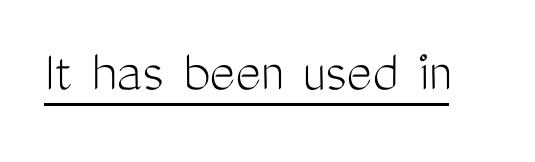
{"serif": "no", "italic": "no", "bold": "no", "weight": "light", "width": "condensed", "stroke_contrast": "medium", "x_height": "medium", "monospaced": "no", "underline": "yes", "letter_spacing": "normal", "letter_spacing_em": 0.0, "glyph_px": 61}
